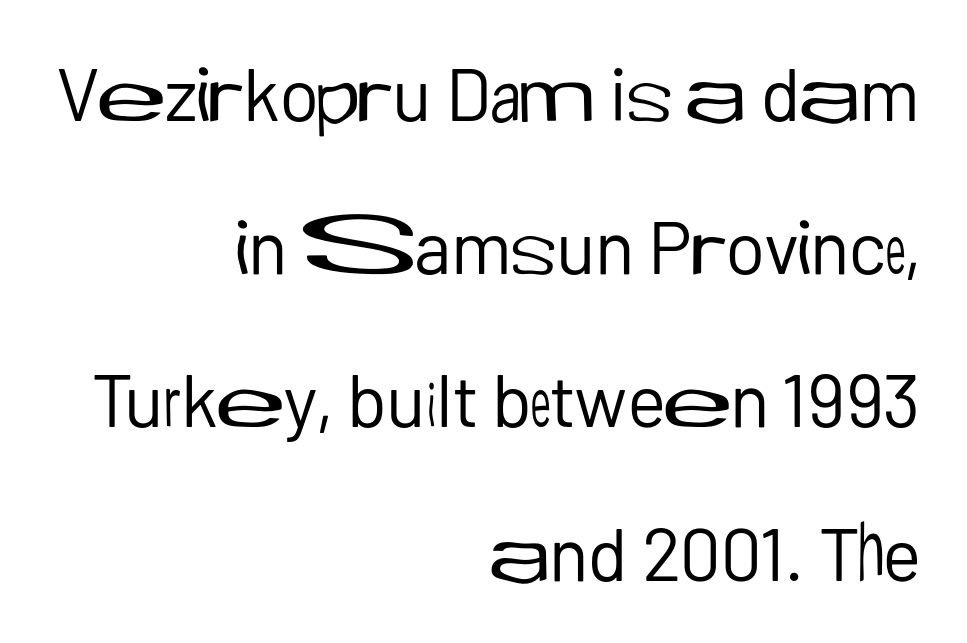
{"serif": "no", "italic": "no", "bold": "no", "weight": "regular", "width": "normal", "stroke_contrast": "low", "x_height": "medium", "monospaced": "no", "underline": "no", "align": "right", "line_spacing": "loose", "line_spacing_ratio": 2.07, "letter_spacing": "normal", "letter_spacing_em": 0.0, "glyph_px": 74}
